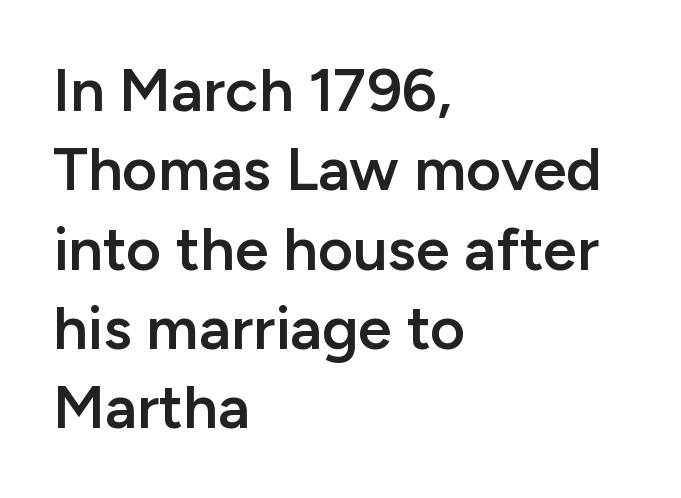
{"serif": "no", "italic": "no", "bold": "semi", "weight": "semibold", "width": "normal", "stroke_contrast": "low", "x_height": "medium", "monospaced": "no", "underline": "no", "align": "left", "line_spacing": "normal", "line_spacing_ratio": 1.3, "letter_spacing": "normal", "letter_spacing_em": 0.0, "glyph_px": 61}
